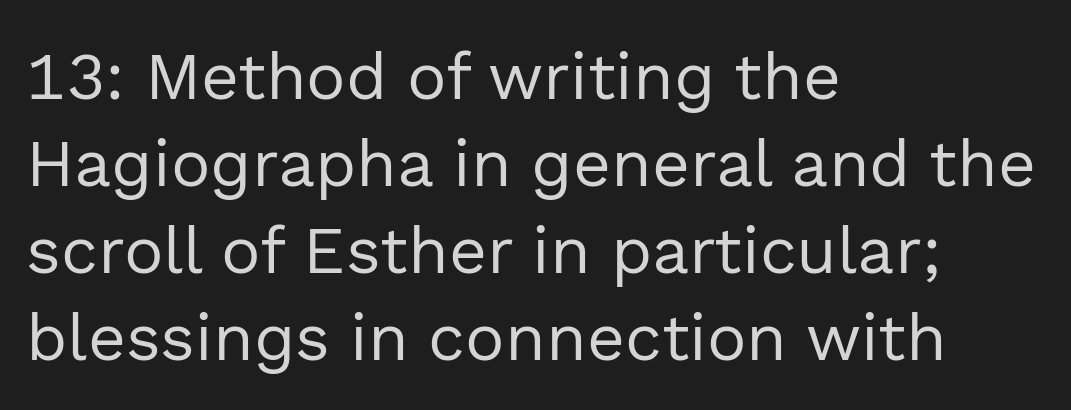
Typographically, this falls in the sans-serif category. The area under the type is left untouched. The vertical gap from one line to the next is medium. Is the type heavy? It reads as light-to-regular instead. The setting favours the left margin, as ordinary paragraphs usually do.
